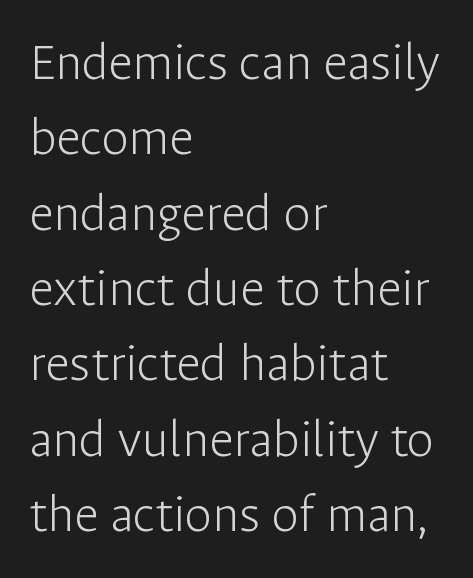
Anything drawn beneath the words? Only blank space. Posture: vertical. Stem width sits at or under what a default text font uses. Leading: standard. Compared with a centered layout, this one pins lines to the left instead.
